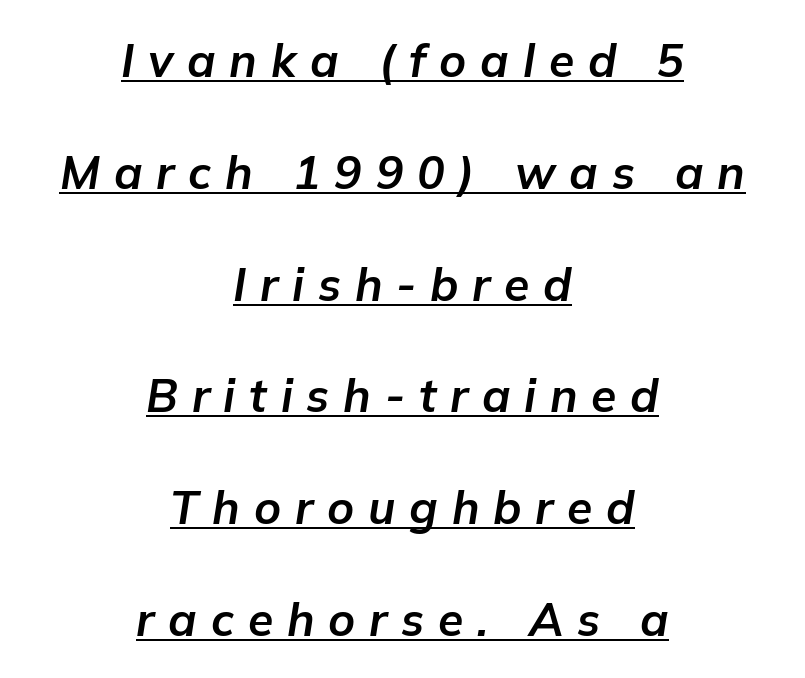
The image shows 46 px bold type, italic (leaning right); set centered, loose line spacing (2.43x), unusually wide letter spacing (+0.3 em), underlined; low stroke contrast and a medium x-height.
